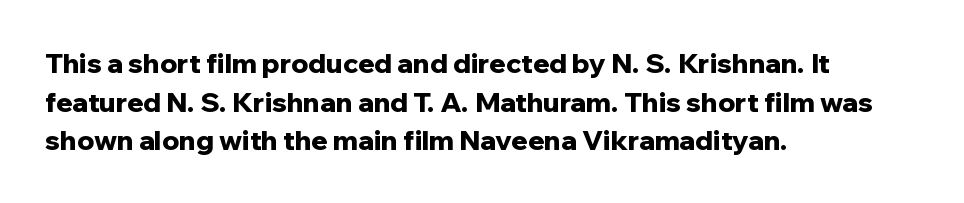
The image shows 27 px bold type, upright; set left-aligned, normal line spacing (1.43x), normal letter spacing, not underlined.
